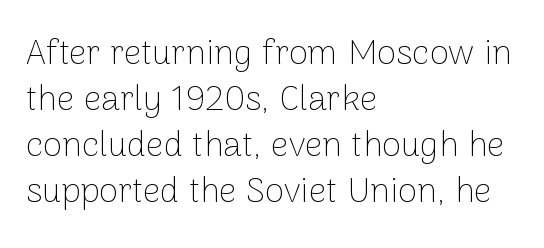
The image shows 35 px thin sans-serif type, upright; set left-aligned, normal line spacing (1.31x), normal letter spacing, not underlined; low stroke contrast and a medium x-height.
